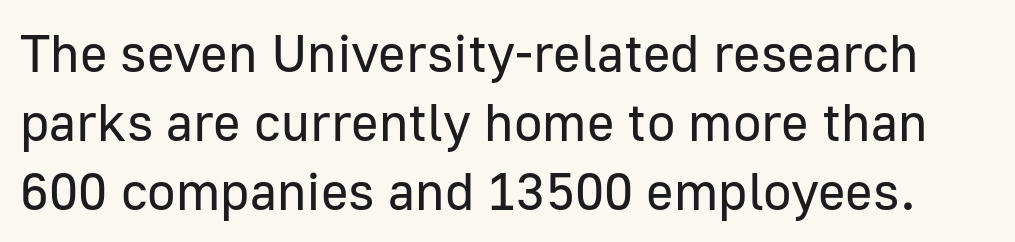
The image shows 53 px regular-weight sans-serif type, upright; set normal line spacing (1.3x), normal letter spacing, not underlined; low stroke contrast and a medium x-height.
